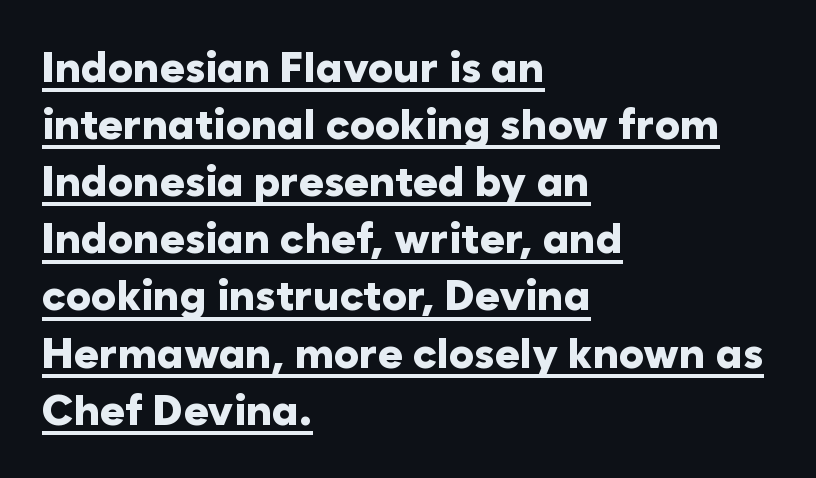
{"serif": "no", "italic": "no", "bold": "yes", "weight": "heavy", "width": "normal", "stroke_contrast": "low", "x_height": "medium", "monospaced": "no", "underline": "yes", "align": "left", "line_spacing": "normal", "line_spacing_ratio": 1.36, "letter_spacing": "normal", "letter_spacing_em": 0.0, "glyph_px": 42}
